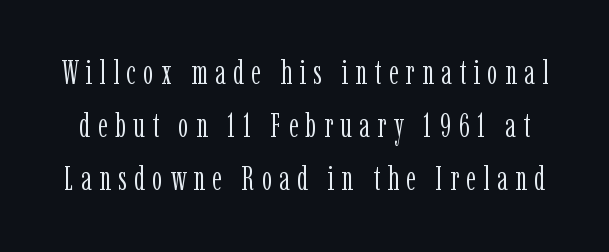
The image shows 33 px light, condensed serif type, upright; set normal line spacing (1.61x), unusually wide letter spacing (+0.22 em), not underlined; low stroke contrast and a medium x-height.
